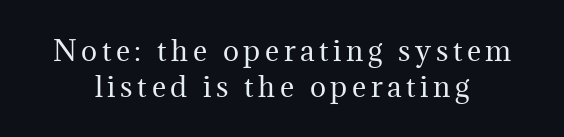
The foot of each line stays bare and open. The rows are spaced the way most documents space them. The lettering holds an erect, upright posture throughout. Stem width sits at or under what a default text font uses.
